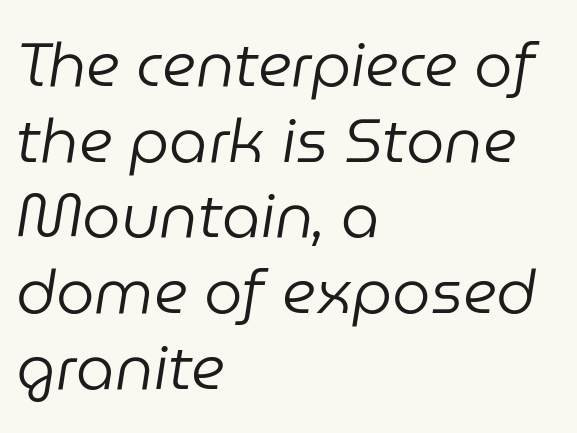
Q: Is the text bold? A: No.
Q: Is the text italic (slanted)? A: Yes, it leans right by about 9 degrees.
Q: Is the text underlined? A: No.
Q: How is the paragraph aligned? A: Left-aligned.
Q: Is the spacing between letters normal or unusually wide? A: Normal.
Q: Width (condensed, normal, or wide)? A: Normal.
Q: Stroke contrast? A: Low.
Q: x-height? A: Medium.
Q: Monospaced? A: No.
